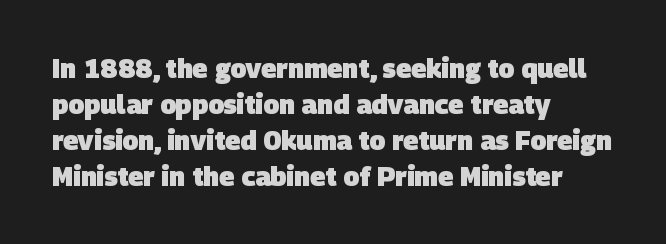
A dark, heavy texture on the line: the type is bold. One glance says typical: line gaps are just what's usual. The space directly below the letters is spotless. Line beginnings align vertically; line endings do not.
